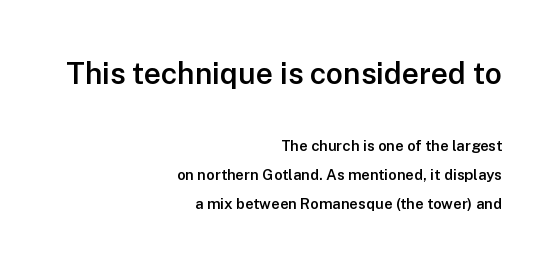
{"serif": "no", "italic": "no", "bold": "semi", "weight": "semibold", "width": "normal", "stroke_contrast": "low", "x_height": "medium", "monospaced": "no", "underline": "no", "align": "right", "line_spacing": "loose", "line_spacing_ratio": 1.91, "letter_spacing": "normal", "letter_spacing_em": 0.0, "larger_block": "first", "size_ratio": 2.0, "glyph_px": 30}
